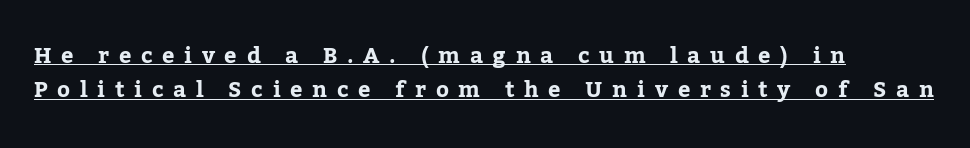
The specimen includes a rule beneath the text block's lines. In terms of posture, this sample is upright. How would I describe the line gaps? Plain and ordinary. The tracking jumps out immediately: characters are airy and widely separated. The passage is arranged the way most books set body copy — flush left.
